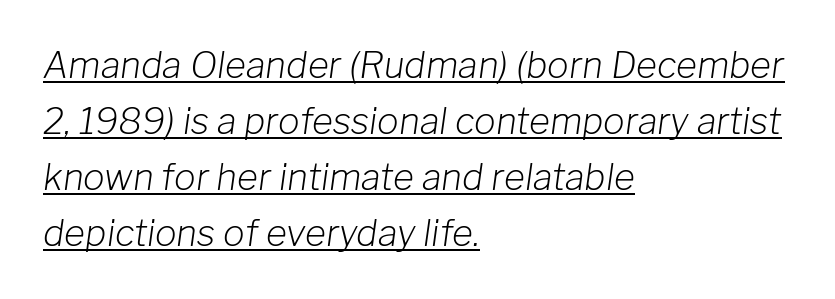
Q: Is the text bold? A: No.
Q: Is the text italic (slanted)? A: Yes, it leans right by about 8 degrees.
Q: Is the text underlined? A: Yes.
Q: How is the paragraph aligned? A: Left-aligned.
Q: Is the spacing between letters normal or unusually wide? A: Normal.
Q: Is the spacing between lines tight, normal or loose? A: Normal.
Q: Width (condensed, normal, or wide)? A: Normal.
Q: Stroke contrast? A: Low.
Q: x-height? A: Medium.
Q: Monospaced? A: No.
